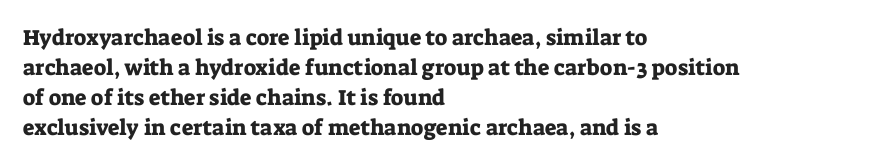
Q: Is the text italic (slanted)? A: No, it is upright.
Q: Is the text underlined? A: No.
Q: How is the paragraph aligned? A: Left-aligned.
Q: Is the spacing between letters normal or unusually wide? A: Normal.
Q: Is the spacing between lines tight, normal or loose? A: Normal.
